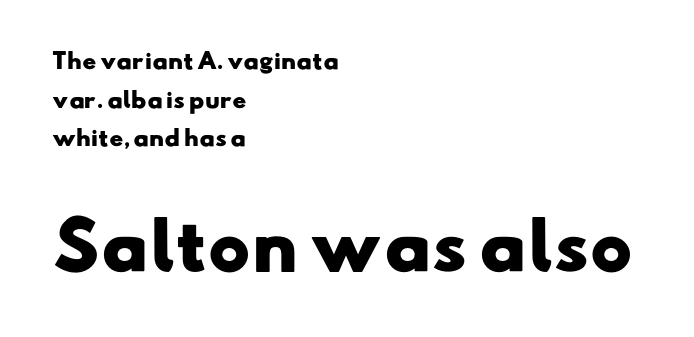
Descenders are the only things crossing below the line. Nothing sits at the stroke ends, so this counts as sans-serif. Casual observation: everything's shoved over to the left. The letters sit at their default tracking, neither squeezed nor spread. Which chunk is bigger? The second one — the bottom block dwarfs the top.
